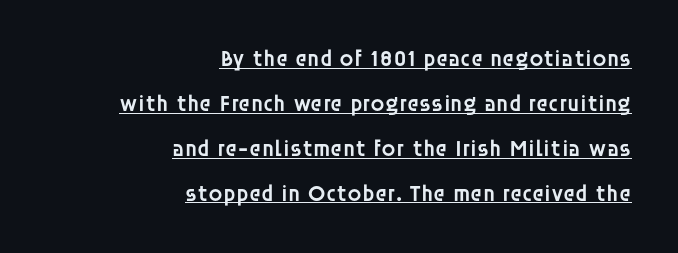
The image shows 23 px text type, upright; set right-aligned, loose line spacing (1.95x), normal letter spacing, underlined.
